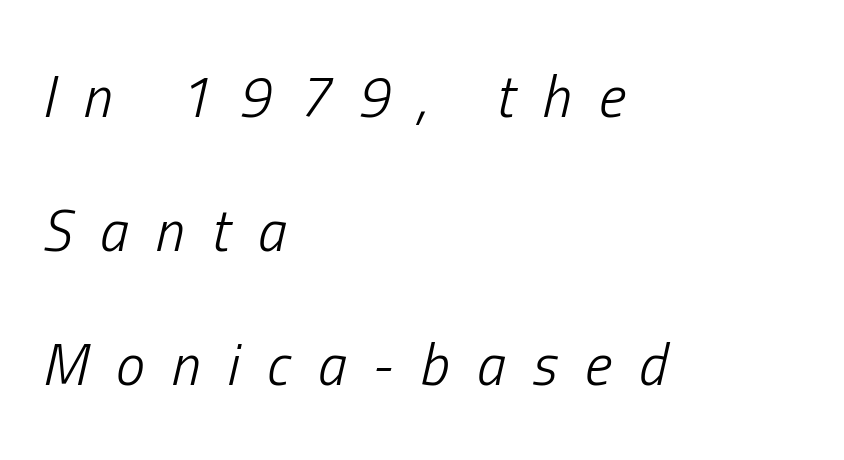
{"italic": "yes", "lean": "right", "slant_degrees": 13, "bold": "no", "weight": "light", "width": "condensed", "stroke_contrast": "low", "x_height": "medium", "monospaced": "no", "underline": "no", "align": "left", "line_spacing": "loose", "line_spacing_ratio": 2.31, "letter_spacing": "wide", "letter_spacing_em": 0.47, "glyph_px": 58}
